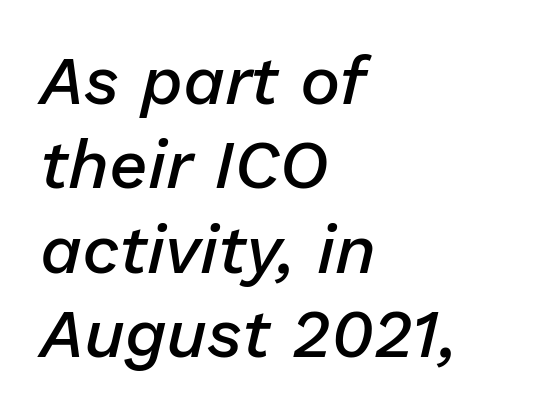
{"italic": "yes", "lean": "right", "slant_degrees": 13, "bold": "semi", "weight": "semibold", "width": "normal", "stroke_contrast": "low", "x_height": "medium", "monospaced": "no", "underline": "no", "align": "left", "line_spacing_ratio": 1.24, "letter_spacing": "normal", "letter_spacing_em": 0.0, "glyph_px": 68}
